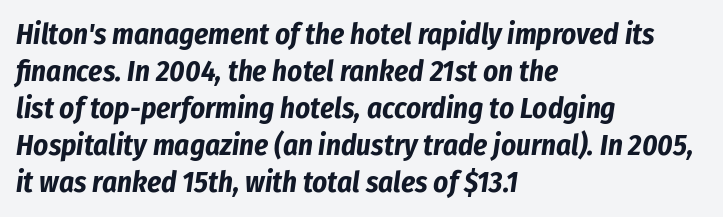
The image shows 29 px bold, condensed type, italic (leaning right); set left-aligned, normal line spacing (1.28x), normal letter spacing, not underlined; low stroke contrast and a medium x-height.
